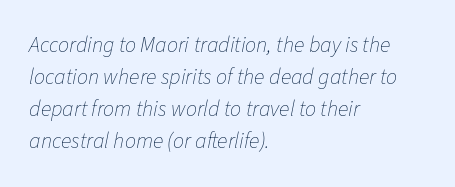
Q: Is the text bold? A: No.
Q: Is the text italic (slanted)? A: Yes, it leans right by about 11 degrees.
Q: Is the text underlined? A: No.
Q: How is the paragraph aligned? A: Left-aligned.
Q: Is the spacing between letters normal or unusually wide? A: Normal.
Q: Is the spacing between lines tight, normal or loose? A: Normal.
